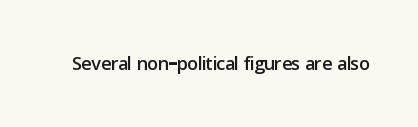
Q: Is the text italic (slanted)? A: No, it is upright.
Q: Is the text underlined? A: No.
Q: Is the spacing between letters normal or unusually wide? A: Normal.
